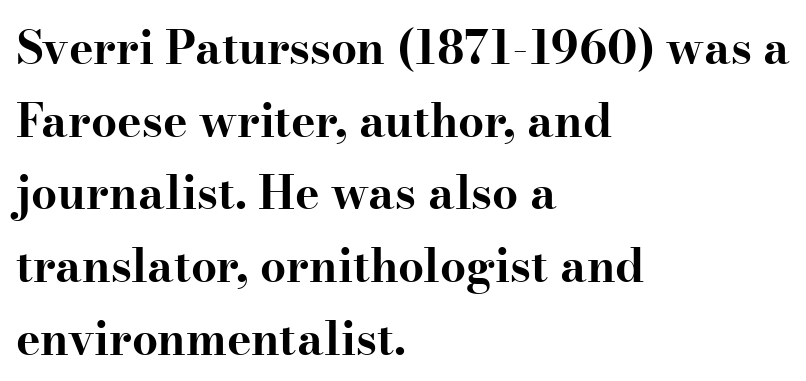
{"serif": "yes", "italic": "no", "bold": "yes", "weight": "bold", "width": "wide", "stroke_contrast": "high", "x_height": "small", "monospaced": "no", "underline": "no", "align": "left", "line_spacing": "normal", "line_spacing_ratio": 1.58, "letter_spacing": "normal", "letter_spacing_em": 0.0, "glyph_px": 46}
